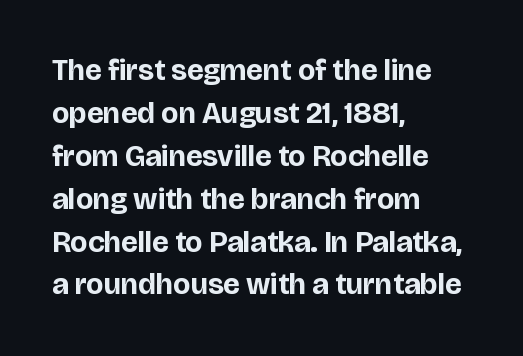
{"serif": "no", "italic": "no", "bold": "yes", "weight": "bold", "width": "normal", "stroke_contrast": "low", "x_height": "large", "monospaced": "no", "underline": "no", "align": "left", "line_spacing": "normal", "line_spacing_ratio": 1.43, "letter_spacing": "normal", "letter_spacing_em": 0.0, "glyph_px": 30}
